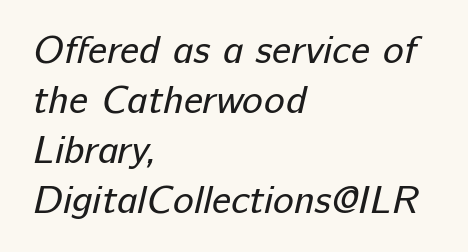
Q: Is the text bold? A: No.
Q: Is the typeface a serif or a sans-serif typeface? A: Sans-serif.
Q: Is the text underlined? A: No.
Q: How is the paragraph aligned? A: Left-aligned.
Q: Is the spacing between letters normal or unusually wide? A: Normal.
Q: Is the spacing between lines tight, normal or loose? A: Normal.
Q: Width (condensed, normal, or wide)? A: Normal.
Q: Stroke contrast? A: Low.
Q: x-height? A: Medium.
Q: Monospaced? A: No.
